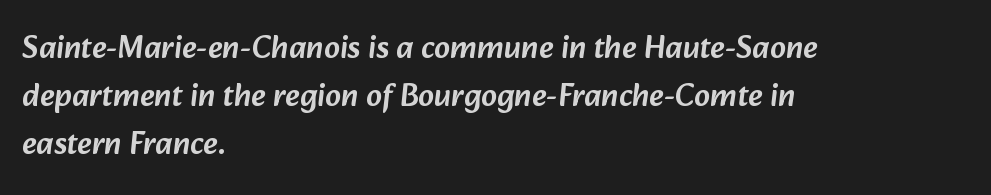
Q: Is the typeface a serif or a sans-serif typeface? A: Sans-serif.
Q: Is the text underlined? A: No.
Q: How is the paragraph aligned? A: Left-aligned.
Q: Is the spacing between letters normal or unusually wide? A: Normal.
Q: Is the spacing between lines tight, normal or loose? A: Normal.
Q: Width (condensed, normal, or wide)? A: Normal.
Q: Stroke contrast? A: Low.
Q: x-height? A: Medium.
Q: Monospaced? A: No.
